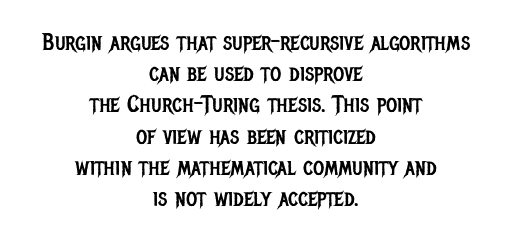
{"italic": "no", "bold": "no", "underline": "no", "align": "center", "line_spacing": "normal", "line_spacing_ratio": 1.3, "letter_spacing": "normal", "letter_spacing_em": 0.0, "glyph_px": 24}
